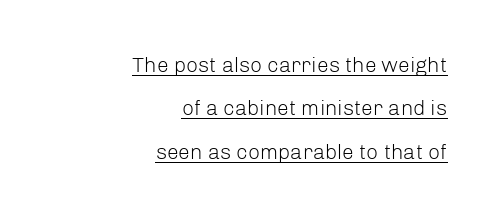
{"italic": "no", "bold": "no", "underline": "yes", "align": "right", "line_spacing": "loose", "line_spacing_ratio": 2.07, "letter_spacing": "normal", "letter_spacing_em": 0.0, "glyph_px": 21}
